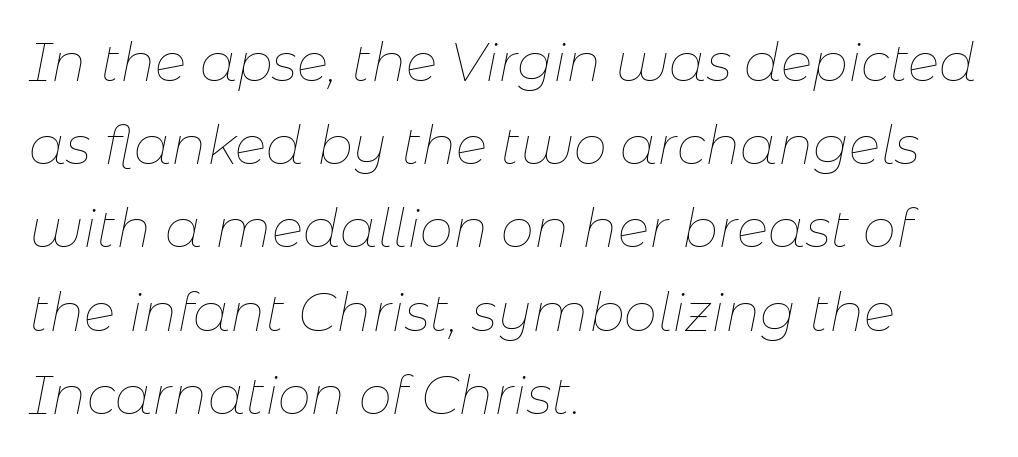
The area under the type is left untouched. You could call the tracking neutral — neither tight nor loose. Tall strokes in this sample are angled rather than plumb. Looks like regular typesetting: each glyph gets only the width it needs.
